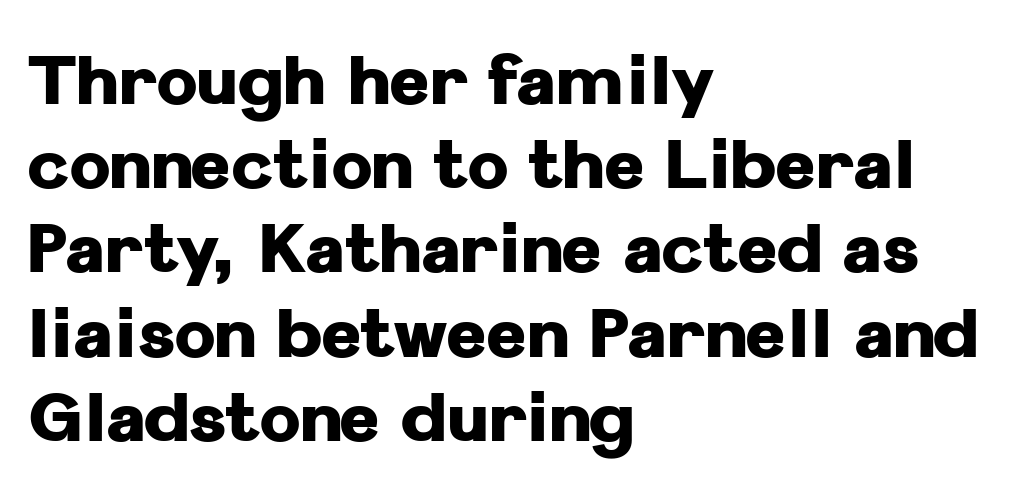
Each word holds together tightly as a unit, with standard inter-letter gaps. The gap between lines stays unmarked. The setting favours the left margin, as ordinary paragraphs usually do. You can tell it's not italic because the verticals are truly vertical. The glyphs in this specimen are sans serif. The font is running at its bold setting.
